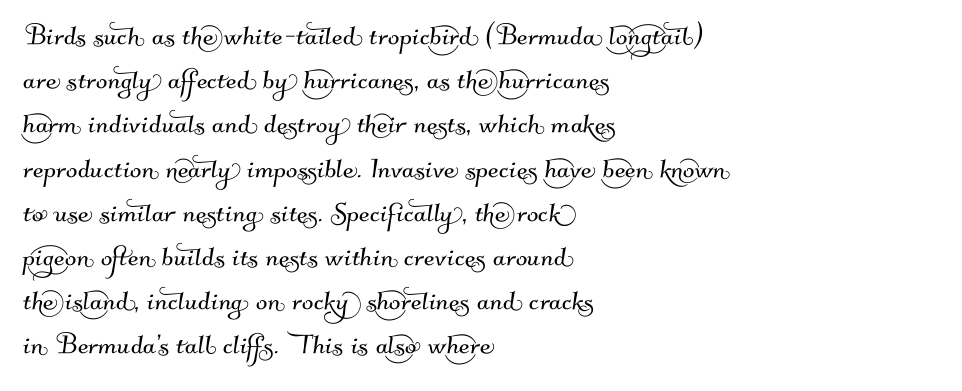
{"serif": "no", "width": "normal", "stroke_contrast": "medium", "x_height": "small", "monospaced": "no", "underline": "no", "align": "left", "line_spacing": "normal", "line_spacing_ratio": 1.3, "letter_spacing": "normal", "letter_spacing_em": 0.0, "glyph_px": 34}
